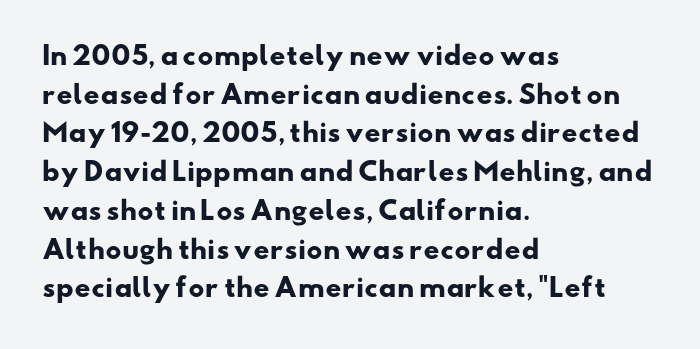
{"bold": "yes", "underline": "no", "align": "left", "line_spacing": "normal", "line_spacing_ratio": 1.55, "letter_spacing": "normal", "letter_spacing_em": 0.0, "glyph_px": 25}
